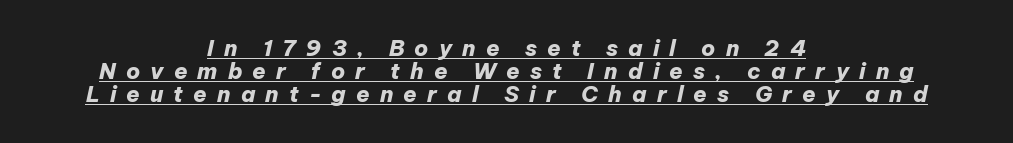
{"italic": "yes", "lean": "right", "slant_degrees": 12, "bold": "yes", "underline": "yes", "align": "center", "line_spacing": "tight", "line_spacing_ratio": 1.05, "letter_spacing": "wide", "letter_spacing_em": 0.46, "glyph_px": 22}
